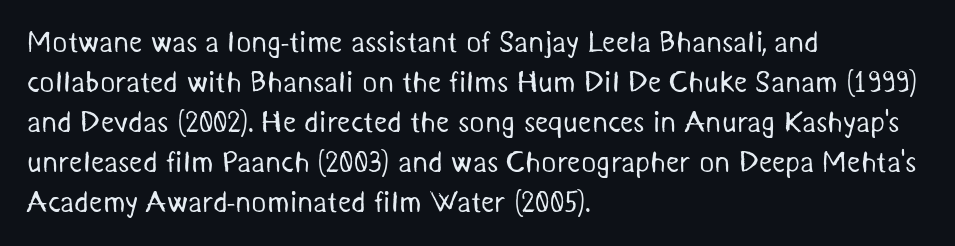
Rows of type keep a routine distance in the vertical direction. Proportional: the letters do not fall into vertical columns. Descenders hang freely into open space. Weight: in the light-to-regular range. Default kerning and tracking; the words read as compact shapes. Observe the absence of serifs on each vertical stroke in this sample.
